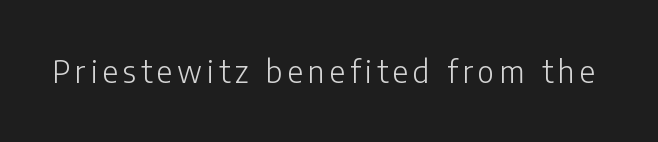
The image shows 30 px light sans-serif type, upright; set not underlined; low stroke contrast and a medium x-height.
